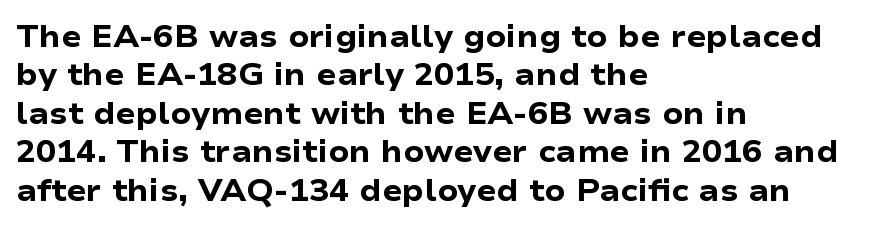
{"serif": "no", "italic": "no", "bold": "yes", "weight": "heavy", "width": "wide", "stroke_contrast": "low", "x_height": "medium", "monospaced": "no", "underline": "no", "align": "left", "line_spacing": "normal", "line_spacing_ratio": 1.28, "letter_spacing": "normal", "letter_spacing_em": 0.0, "glyph_px": 30}
